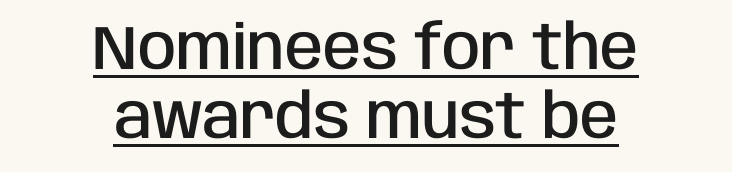
{"serif": "no", "italic": "no", "bold": "semi", "weight": "semibold", "width": "condensed", "stroke_contrast": "low", "x_height": "large", "monospaced": "no", "underline": "yes", "align": "center", "line_spacing": "tight", "line_spacing_ratio": 1.11, "letter_spacing": "normal", "letter_spacing_em": 0.0, "glyph_px": 62}
